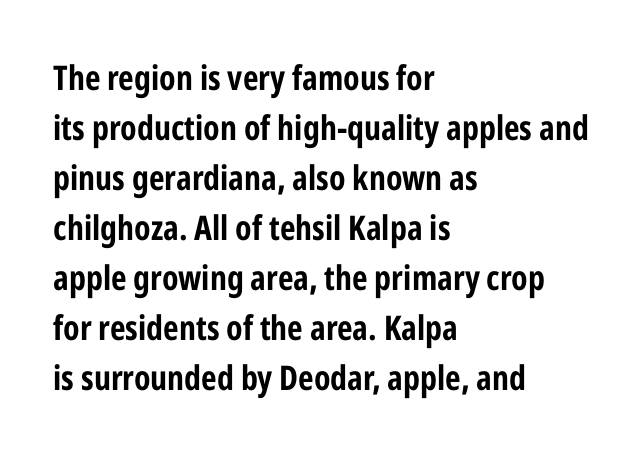
{"serif": "no", "italic": "no", "bold": "yes", "weight": "bold", "width": "condensed", "stroke_contrast": "low", "x_height": "medium", "monospaced": "no", "underline": "no", "align": "left", "line_spacing": "normal", "line_spacing_ratio": 1.47, "letter_spacing": "normal", "letter_spacing_em": 0.0, "glyph_px": 34}
